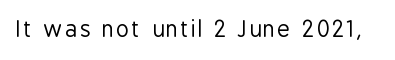
Q: Is the text bold? A: No.
Q: Is the text italic (slanted)? A: No, it is upright.
Q: Is the text underlined? A: No.
